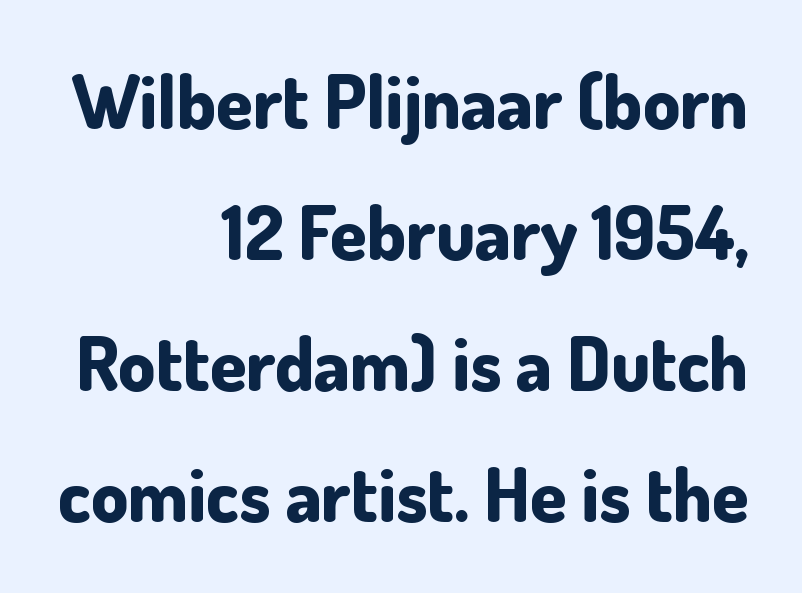
The image shows 74 px bold sans-serif type, upright; set right-aligned, line spacing 1.77x, normal letter spacing, not underlined; low stroke contrast and a small x-height.
